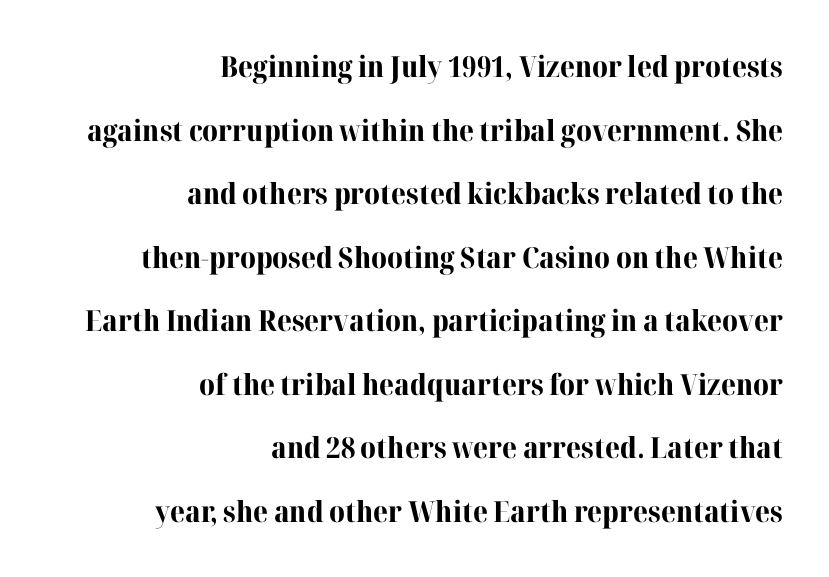
{"serif": "yes", "italic": "no", "bold": "yes", "weight": "bold", "width": "normal", "stroke_contrast": "high", "x_height": "medium", "monospaced": "no", "underline": "no", "align": "right", "line_spacing": "loose", "line_spacing_ratio": 2.19, "letter_spacing": "normal", "letter_spacing_em": 0.0, "glyph_px": 29}
